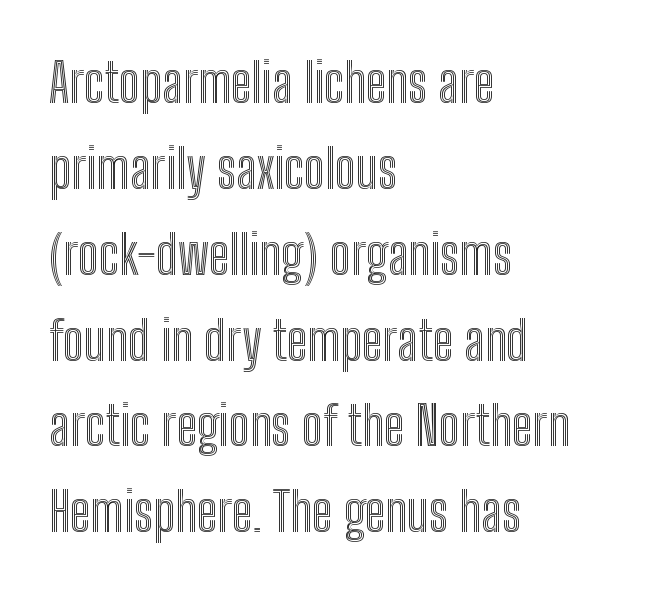
{"italic": "no", "width": "condensed", "x_height": "medium", "monospaced": "no", "underline": "no", "align": "left", "line_spacing": "normal", "line_spacing_ratio": 1.59, "letter_spacing": "normal", "letter_spacing_em": 0.0, "glyph_px": 54}
